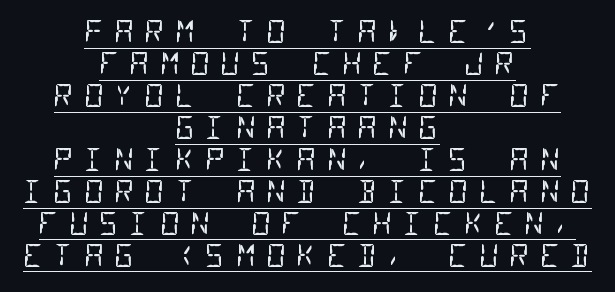
The image shows 31 px regular-weight, condensed sans-serif type, monospaced; set centered, tight line spacing (1.03x), unusually wide letter spacing (+0.33 em), underlined; low stroke contrast and a large x-height.
